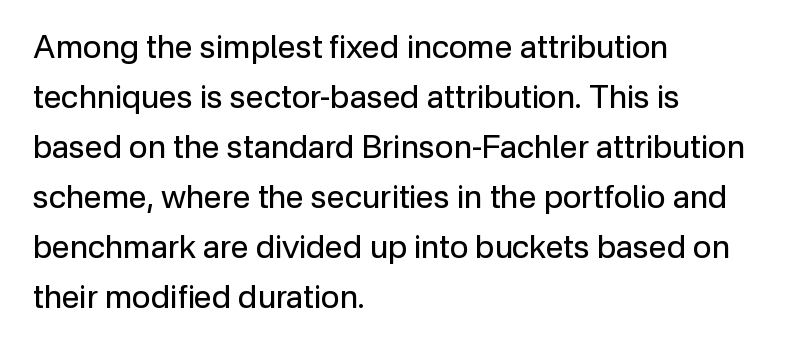
{"serif": "no", "italic": "no", "bold": "no", "weight": "regular", "width": "normal", "stroke_contrast": "low", "x_height": "medium", "monospaced": "no", "underline": "no", "align": "left", "line_spacing": "normal", "line_spacing_ratio": 1.56, "letter_spacing": "normal", "letter_spacing_em": 0.0, "glyph_px": 32}
